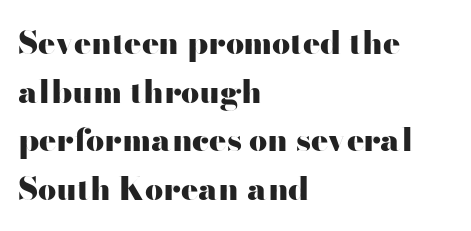
Q: Is the text bold? A: Yes.
Q: Is the text italic (slanted)? A: No, it is upright.
Q: Is the typeface a serif or a sans-serif typeface? A: Sans-serif.
Q: Is the text underlined? A: No.
Q: How is the paragraph aligned? A: Left-aligned.
Q: Is the spacing between letters normal or unusually wide? A: Normal.
Q: Is the spacing between lines tight, normal or loose? A: Normal.
Q: Width (condensed, normal, or wide)? A: Wide.
Q: Stroke contrast? A: High.
Q: x-height? A: Small.
Q: Monospaced? A: No.
